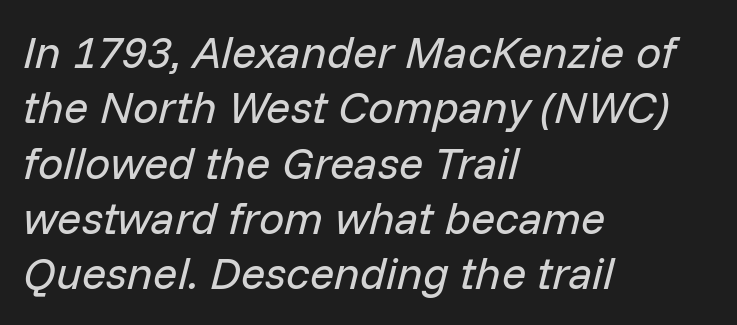
The image shows 45 px regular-weight type, italic (leaning right); set left-aligned, line spacing 1.23x, normal letter spacing, not underlined; low stroke contrast and a medium x-height.
